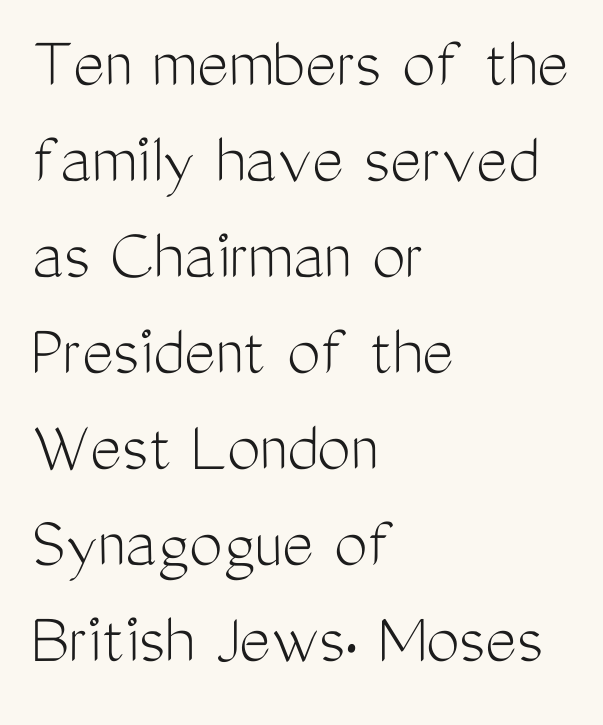
The typeface chosen for these lines omits serifs. Letters have the restrained weight of plain body copy at most. Is there much room between lines? A standard amount, neither cramped nor airy. Looks like regular typesetting: each glyph gets only the width it needs.
